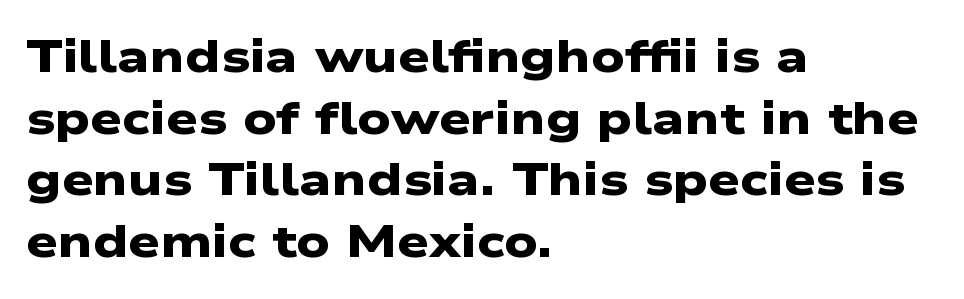
Q: Is the text bold? A: Yes.
Q: Is the typeface a serif or a sans-serif typeface? A: Sans-serif.
Q: Is the text underlined? A: No.
Q: How is the paragraph aligned? A: Left-aligned.
Q: Is the spacing between letters normal or unusually wide? A: Normal.
Q: Is the spacing between lines tight, normal or loose? A: Normal.
Q: Width (condensed, normal, or wide)? A: Wide.
Q: Stroke contrast? A: Low.
Q: x-height? A: Medium.
Q: Monospaced? A: No.
